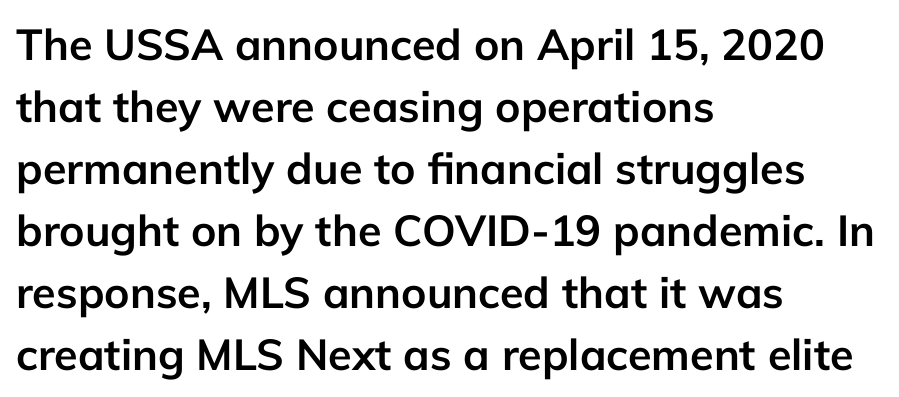
{"serif": "no", "italic": "no", "bold": "yes", "weight": "semibold", "width": "normal", "stroke_contrast": "low", "x_height": "medium", "monospaced": "no", "underline": "no", "align": "left", "line_spacing": "normal", "line_spacing_ratio": 1.44, "letter_spacing": "normal", "letter_spacing_em": 0.0, "glyph_px": 43}
